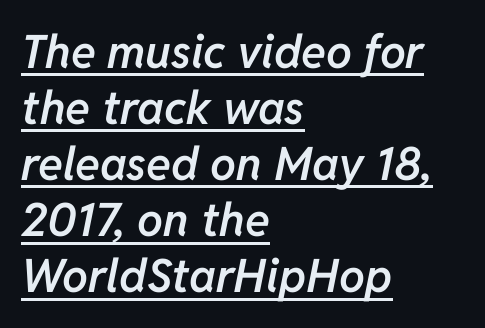
{"italic": "yes", "lean": "right", "slant_degrees": 11, "bold": "semi", "weight": "semibold", "width": "normal", "stroke_contrast": "low", "x_height": "medium", "monospaced": "no", "underline": "yes", "align": "left", "line_spacing_ratio": 1.22, "letter_spacing": "normal", "letter_spacing_em": 0.0, "glyph_px": 46}
